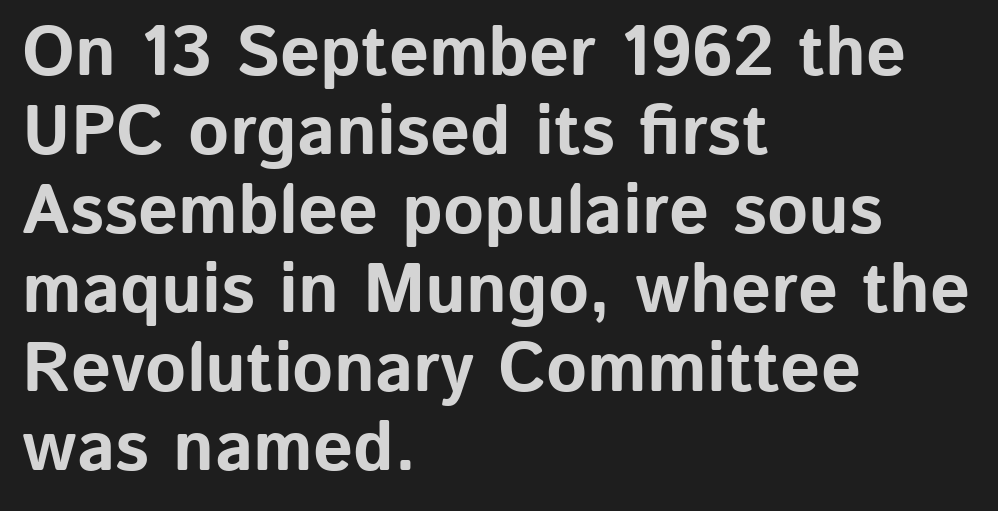
Q: Is the text bold? A: Yes.
Q: Is the text italic (slanted)? A: No, it is upright.
Q: Is the typeface a serif or a sans-serif typeface? A: Sans-serif.
Q: Is the text underlined? A: No.
Q: How is the paragraph aligned? A: Left-aligned.
Q: Is the spacing between letters normal or unusually wide? A: Normal.
Q: Is the spacing between lines tight, normal or loose? A: Tight.
Q: Width (condensed, normal, or wide)? A: Normal.
Q: Stroke contrast? A: Low.
Q: x-height? A: Medium.
Q: Monospaced? A: No.
